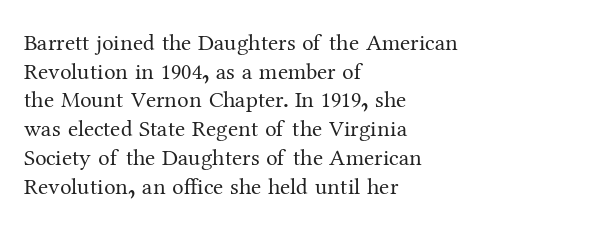
The image shows 23 px text type, upright; set left-aligned, normal line spacing (1.25x), normal letter spacing, not underlined.
